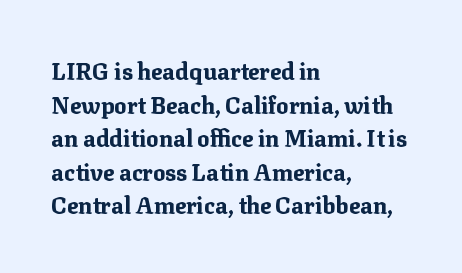
The image shows 23 px bold type, upright; set left-aligned, normal line spacing (1.46x), normal letter spacing, not underlined.
